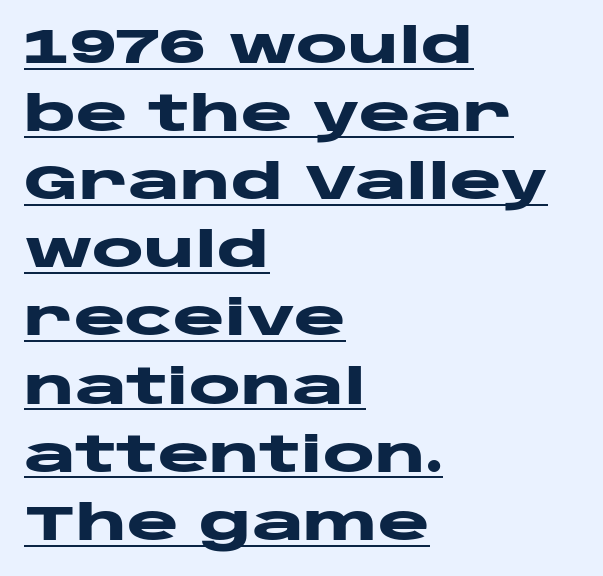
{"serif": "no", "italic": "no", "bold": "yes", "weight": "heavy", "width": "wide", "stroke_contrast": "low", "x_height": "large", "monospaced": "no", "underline": "yes", "align": "left", "line_spacing": "normal", "line_spacing_ratio": 1.39, "letter_spacing": "normal", "letter_spacing_em": 0.0, "glyph_px": 49}
